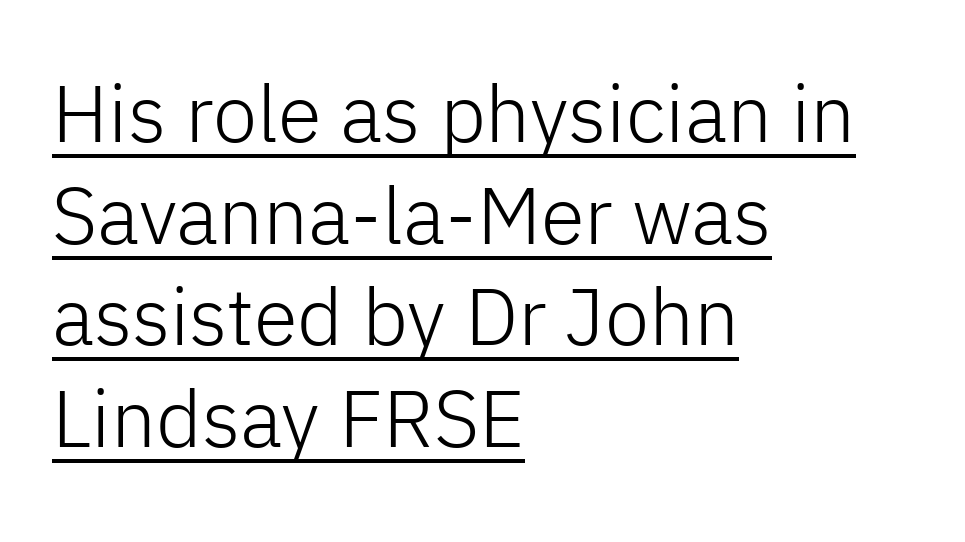
These lines sit exactly where default settings would place them. Style check: upright. The characters are drawn with everyday or finer stroke widths. Compared with typical body copy, the letter spacing here is the same. The compositor pushed each line to the left boundary.
